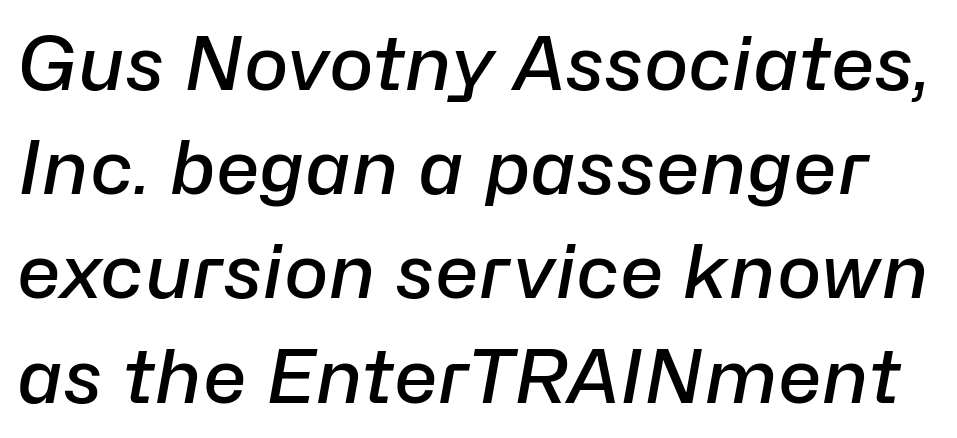
{"italic": "yes", "lean": "right", "slant_degrees": 10, "bold": "semi", "weight": "semibold", "width": "normal", "stroke_contrast": "low", "x_height": "medium", "monospaced": "no", "underline": "no", "line_spacing": "normal", "line_spacing_ratio": 1.39, "letter_spacing": "normal", "letter_spacing_em": 0.0, "glyph_px": 75}
